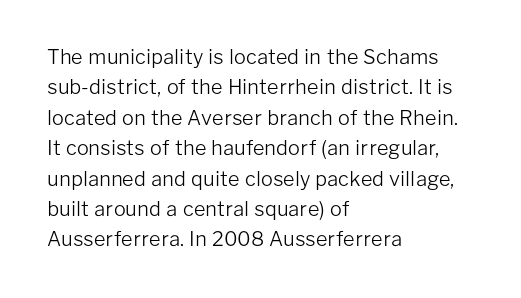
Q: Is the text bold? A: No.
Q: Is the text italic (slanted)? A: No, it is upright.
Q: Is the text underlined? A: No.
Q: How is the paragraph aligned? A: Left-aligned.
Q: Is the spacing between letters normal or unusually wide? A: Normal.
Q: Is the spacing between lines tight, normal or loose? A: Normal.
